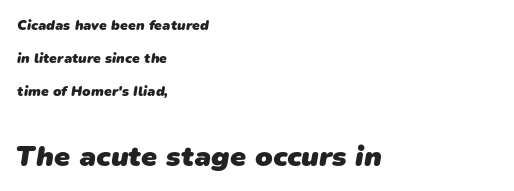
{"serif": "no", "bold": "yes", "weight": "heavy", "width": "normal", "stroke_contrast": "low", "x_height": "medium", "monospaced": "no", "underline": "no", "align": "left", "line_spacing": "loose", "line_spacing_ratio": 2.35, "letter_spacing": "normal", "letter_spacing_em": 0.0, "larger_block": "second", "size_ratio": 2.07, "glyph_px": 29}
